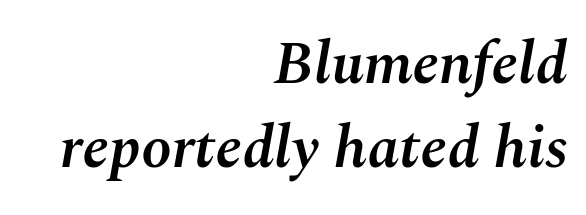
{"italic": "yes", "lean": "right", "slant_degrees": 10, "bold": "semi", "weight": "semibold", "width": "normal", "stroke_contrast": "medium", "x_height": "medium", "monospaced": "no", "underline": "no", "align": "right", "line_spacing": "normal", "line_spacing_ratio": 1.38, "letter_spacing": "normal", "letter_spacing_em": 0.0, "glyph_px": 61}
